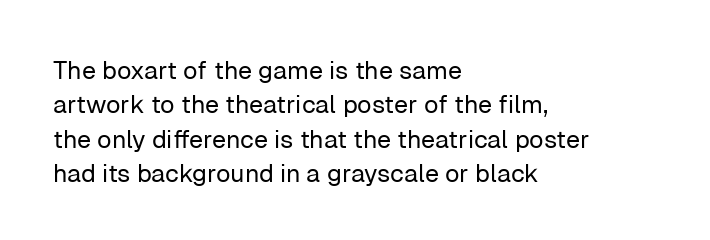
Spacing between characters is what you'd get straight out of the box. The passage shown is not underscored anywhere. The lines in this sample share a left origin and differ only in where they stop. The lines sit at an ordinary, default distance from one another. Is the type heavy? It reads as light-to-regular instead.
